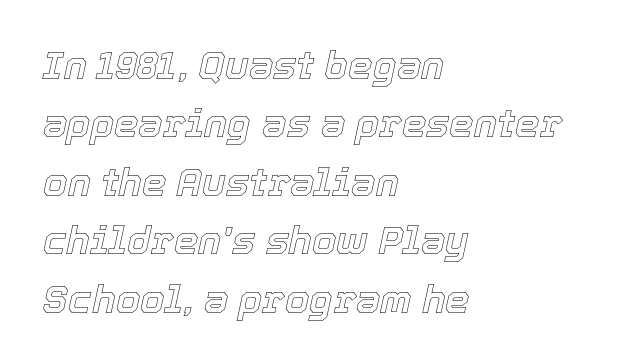
The image shows 39 px text type, italic (leaning right); set left-aligned, normal line spacing (1.5x), normal letter spacing, not underlined; a medium x-height.
